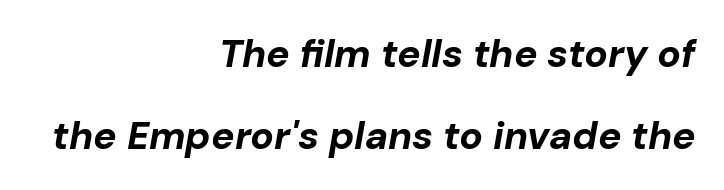
Q: Is the text bold? A: Yes.
Q: Is the text italic (slanted)? A: Yes, it leans right by about 10 degrees.
Q: Is the text underlined? A: No.
Q: How is the paragraph aligned? A: Right-aligned.
Q: Is the spacing between letters normal or unusually wide? A: Normal.
Q: Is the spacing between lines tight, normal or loose? A: Loose.
Q: Width (condensed, normal, or wide)? A: Normal.
Q: Stroke contrast? A: Low.
Q: x-height? A: Medium.
Q: Monospaced? A: No.
